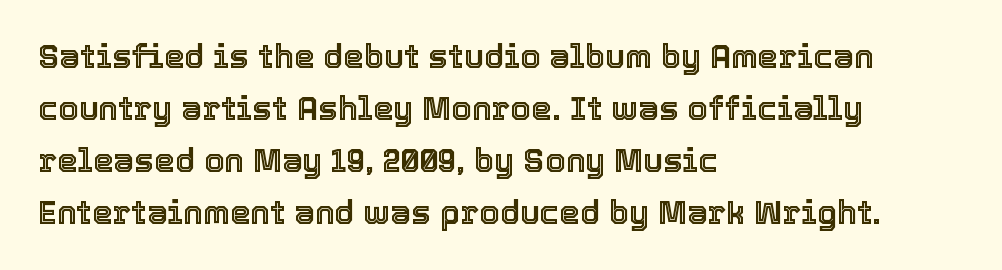
Q: Is the text italic (slanted)? A: No, it is upright.
Q: Is the text underlined? A: No.
Q: How is the paragraph aligned? A: Left-aligned.
Q: Is the spacing between letters normal or unusually wide? A: Normal.
Q: Is the spacing between lines tight, normal or loose? A: Normal.
Q: Width (condensed, normal, or wide)? A: Normal.
Q: x-height? A: Medium.
Q: Monospaced? A: No.
